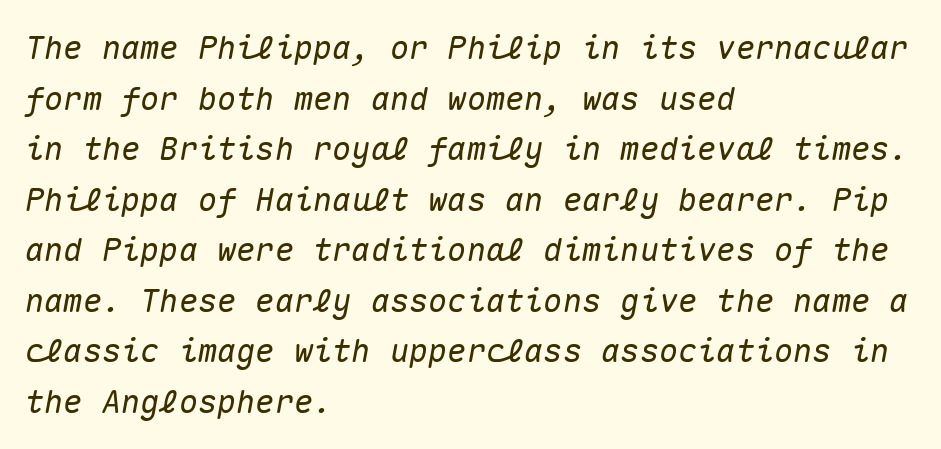
Q: Is the text italic (slanted)? A: Yes, it leans right by about 10 degrees.
Q: Is the text underlined? A: No.
Q: How is the paragraph aligned? A: Left-aligned.
Q: Is the spacing between letters normal or unusually wide? A: Normal.
Q: Is the spacing between lines tight, normal or loose? A: Normal.
Q: Width (condensed, normal, or wide)? A: Normal.
Q: Stroke contrast? A: Medium.
Q: x-height? A: Medium.
Q: Monospaced? A: Yes.
